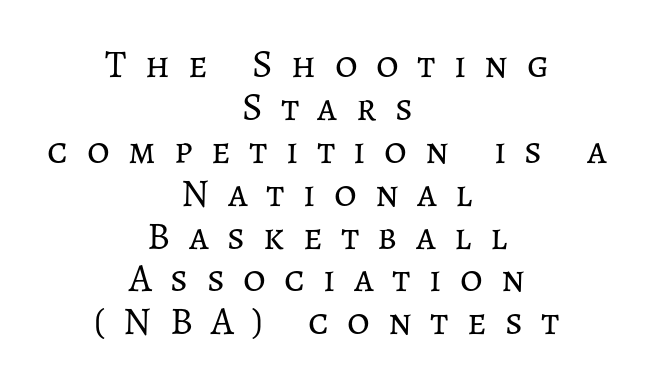
The image shows 39 px regular-weight type, upright; set centered, tight line spacing (1.1x), unusually wide letter spacing (+0.47 em), not underlined; low stroke contrast and a medium x-height.
